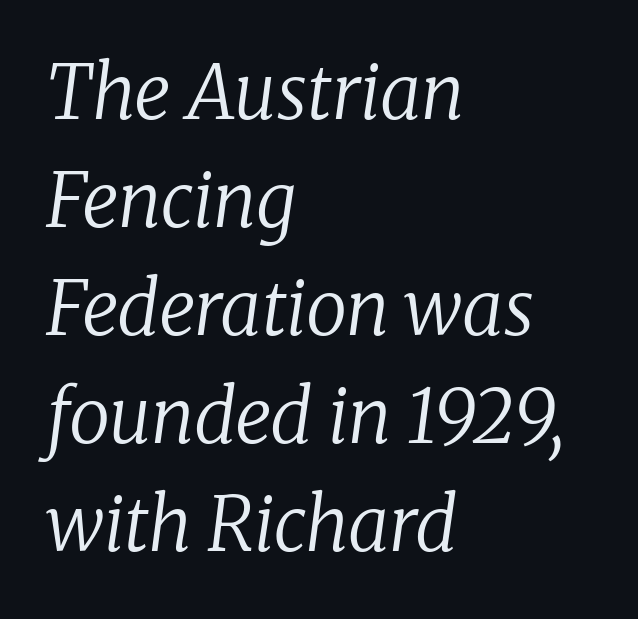
{"serif": "yes", "italic": "yes", "lean": "right", "slant_degrees": 8, "bold": "no", "weight": "regular", "width": "normal", "stroke_contrast": "low", "x_height": "medium", "monospaced": "no", "underline": "no", "align": "left", "line_spacing": "normal", "line_spacing_ratio": 1.46, "letter_spacing": "normal", "letter_spacing_em": 0.0, "glyph_px": 74}
